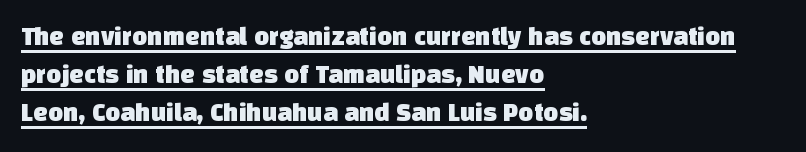
{"underline": "yes", "align": "left", "line_spacing": "normal", "line_spacing_ratio": 1.46, "letter_spacing": "normal", "letter_spacing_em": 0.0, "glyph_px": 26}
